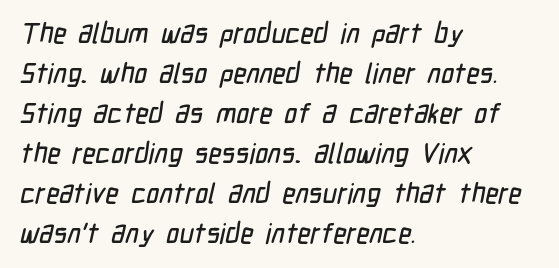
{"serif": "no", "width": "condensed", "stroke_contrast": "low", "x_height": "medium", "monospaced": "no", "underline": "no", "align": "left", "line_spacing": "normal", "line_spacing_ratio": 1.43, "letter_spacing": "normal", "letter_spacing_em": 0.0, "glyph_px": 28}
